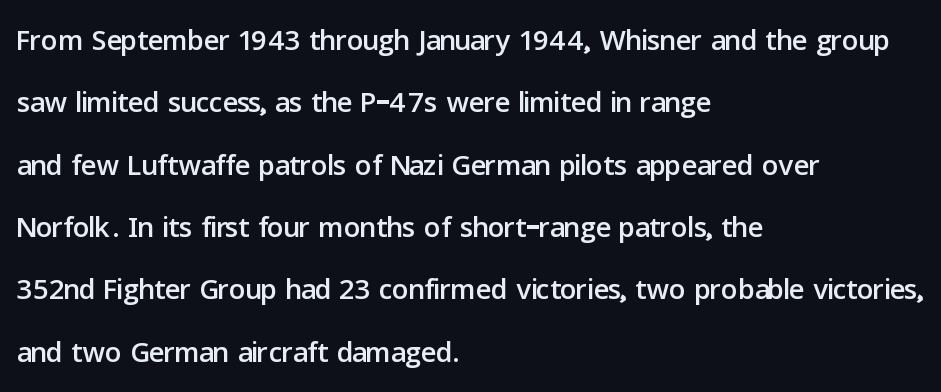
Q: Is the text italic (slanted)? A: No, it is upright.
Q: Is the typeface a serif or a sans-serif typeface? A: Sans-serif.
Q: Is the text underlined? A: No.
Q: How is the paragraph aligned? A: Left-aligned.
Q: Is the spacing between letters normal or unusually wide? A: Normal.
Q: Is the spacing between lines tight, normal or loose? A: Normal.
Q: Width (condensed, normal, or wide)? A: Normal.
Q: Stroke contrast? A: Low.
Q: x-height? A: Medium.
Q: Monospaced? A: No.
